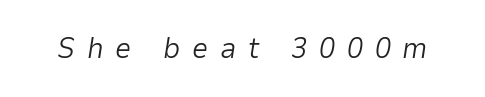
The image shows 29 px light type, italic (leaning right); set unusually wide letter spacing (+0.41 em), not underlined; low stroke contrast and a medium x-height.
